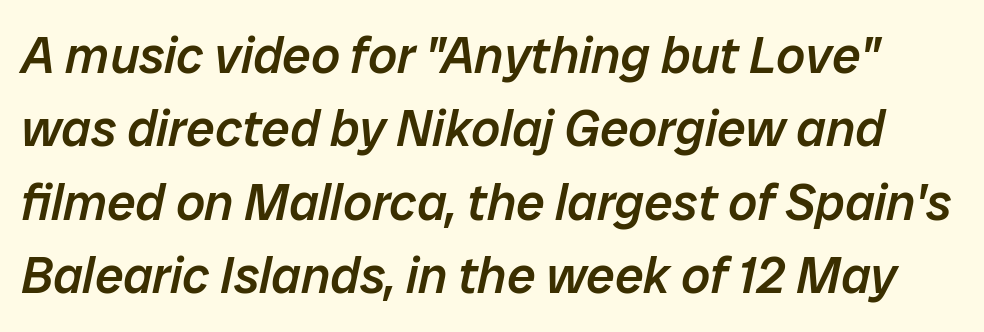
Every character sits at an angle, as italics do. Underlining? Definitely not there. This sample has the flowing, uneven cadence of proportional lettering. A normal amount of white space separates one row of letters from the next. The tracking reads as untouched default to a designer's eye. The rendering uses a semibold face; strokes are thickened but not to full bold.
